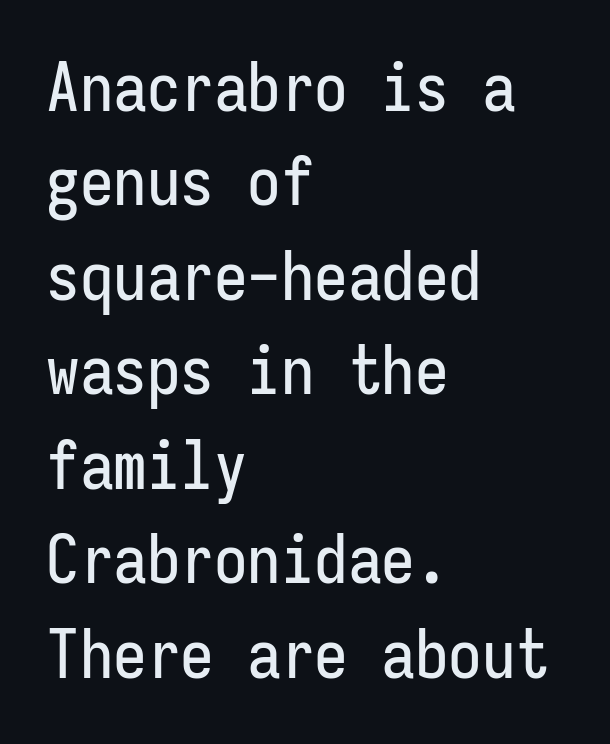
Q: Is the text italic (slanted)? A: No, it is upright.
Q: Is the typeface a serif or a sans-serif typeface? A: Sans-serif.
Q: Is the text underlined? A: No.
Q: How is the paragraph aligned? A: Left-aligned.
Q: Is the spacing between letters normal or unusually wide? A: Normal.
Q: Is the spacing between lines tight, normal or loose? A: Normal.
Q: Width (condensed, normal, or wide)? A: Condensed.
Q: Stroke contrast? A: Low.
Q: x-height? A: Medium.
Q: Monospaced? A: Yes.
